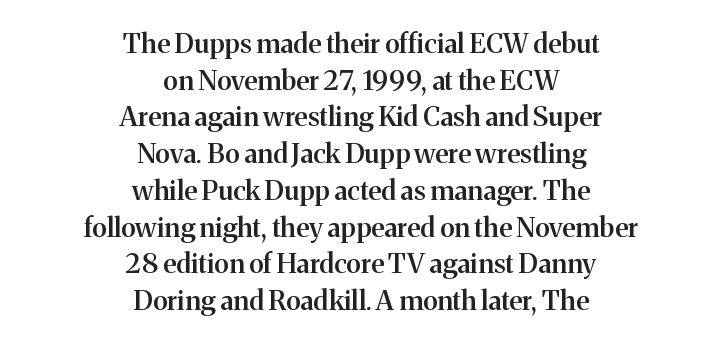
Q: Is the text bold? A: Semi-bold.
Q: Is the text italic (slanted)? A: No, it is upright.
Q: Is the text underlined? A: No.
Q: How is the paragraph aligned? A: Centered.
Q: Is the spacing between letters normal or unusually wide? A: Normal.
Q: Is the spacing between lines tight, normal or loose? A: Normal.
